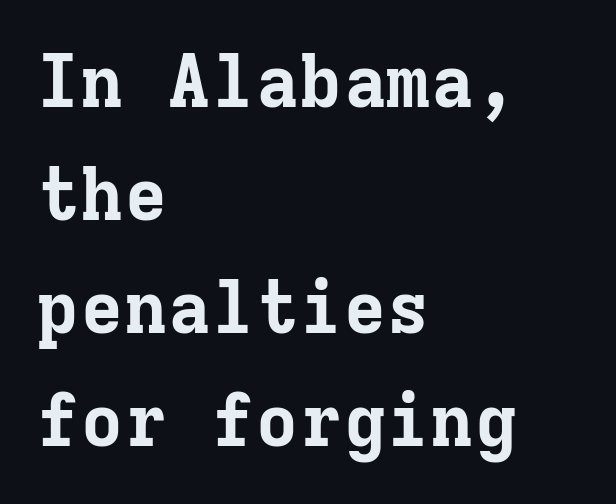
Q: Is the text bold? A: Yes.
Q: Is the text italic (slanted)? A: No, it is upright.
Q: Is the typeface a serif or a sans-serif typeface? A: Serif.
Q: Is the text underlined? A: No.
Q: How is the paragraph aligned? A: Left-aligned.
Q: Is the spacing between letters normal or unusually wide? A: Normal.
Q: Is the spacing between lines tight, normal or loose? A: Normal.
Q: Width (condensed, normal, or wide)? A: Normal.
Q: Stroke contrast? A: Low.
Q: x-height? A: Medium.
Q: Monospaced? A: Yes.
